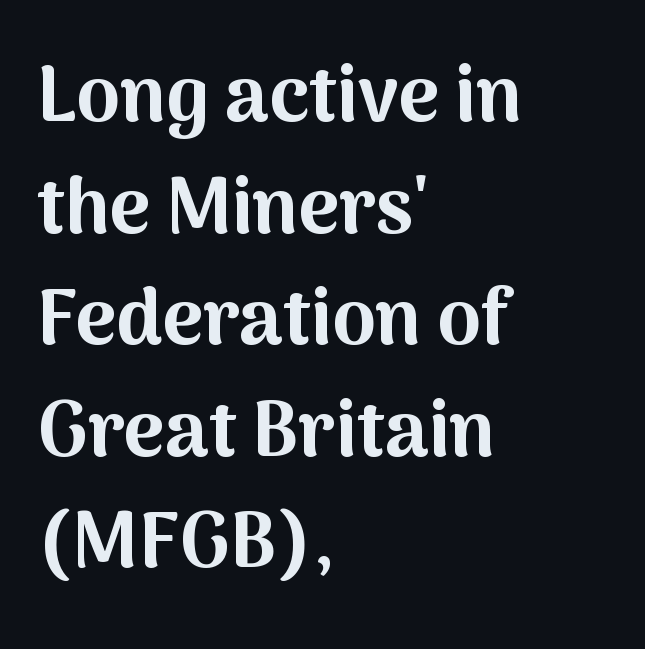
Q: Is the text bold? A: Yes.
Q: Is the text italic (slanted)? A: No, it is upright.
Q: Is the typeface a serif or a sans-serif typeface? A: Sans-serif.
Q: Is the text underlined? A: No.
Q: How is the paragraph aligned? A: Left-aligned.
Q: Is the spacing between letters normal or unusually wide? A: Normal.
Q: Is the spacing between lines tight, normal or loose? A: Normal.
Q: Width (condensed, normal, or wide)? A: Normal.
Q: Stroke contrast? A: Medium.
Q: x-height? A: Medium.
Q: Monospaced? A: No.
